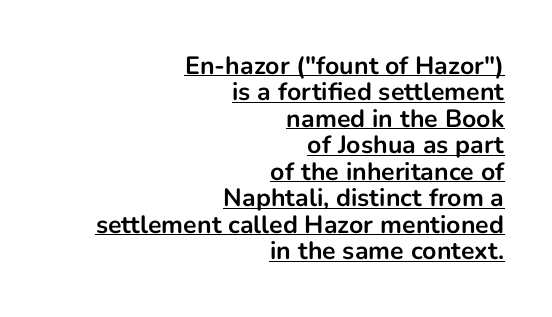
{"italic": "no", "bold": "yes", "underline": "yes", "align": "right", "line_spacing": "tight", "line_spacing_ratio": 1.06, "letter_spacing": "normal", "letter_spacing_em": 0.0, "glyph_px": 25}
